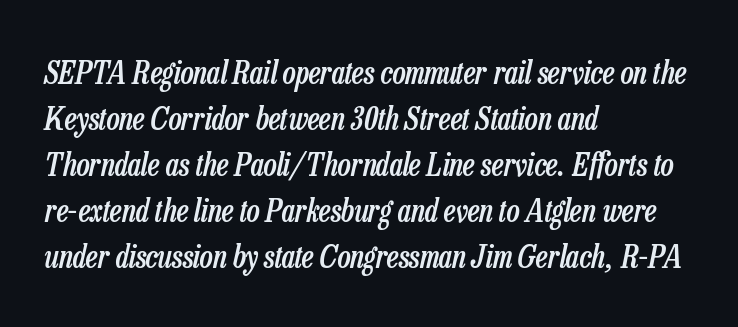
Q: Is the text bold? A: Semi-bold.
Q: Is the text italic (slanted)? A: Yes, it leans right by about 13 degrees.
Q: Is the text underlined? A: No.
Q: How is the paragraph aligned? A: Left-aligned.
Q: Is the spacing between letters normal or unusually wide? A: Normal.
Q: Is the spacing between lines tight, normal or loose? A: Normal.
Q: Width (condensed, normal, or wide)? A: Condensed.
Q: Stroke contrast? A: Low.
Q: x-height? A: Medium.
Q: Monospaced? A: No.
